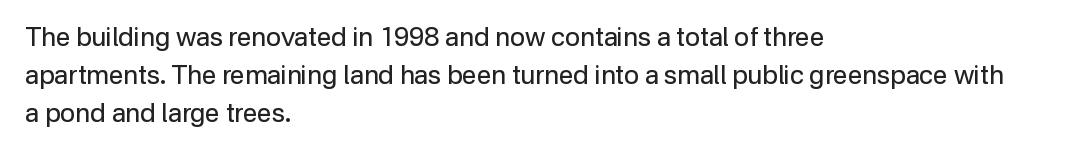
The image shows 26 px text type, upright; set left-aligned, normal line spacing (1.46x), normal letter spacing, not underlined.
